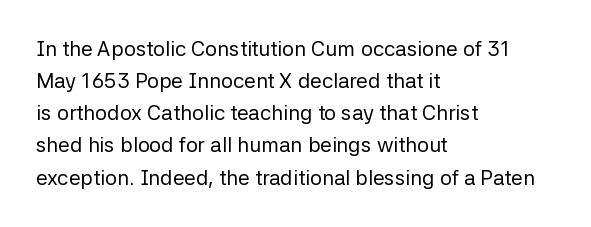
{"italic": "no", "bold": "no", "underline": "no", "align": "left", "line_spacing": "normal", "line_spacing_ratio": 1.53, "letter_spacing": "normal", "letter_spacing_em": 0.0, "glyph_px": 21}
